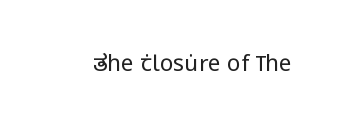
The type is set solid horizontally, with unmodified tracking. Words float on clear page, feet unadorned. A quiet, ordinary-to-light weight characterises the typeface. The type sits square on the baseline with zero lean.
